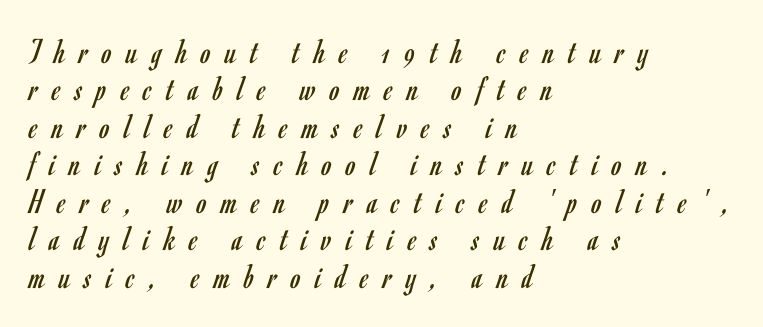
The image shows 36 px regular-weight, condensed sans-serif type; set left-aligned, tight line spacing (1.04x), unusually wide letter spacing (+0.4 em), not underlined; low stroke contrast and a small x-height.
